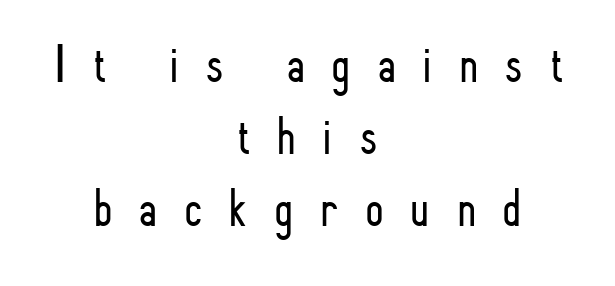
The image shows 54 px light, condensed sans-serif type, upright; set centered, normal line spacing (1.33x), unusually wide letter spacing (+0.49 em), not underlined; low stroke contrast and a small x-height.
